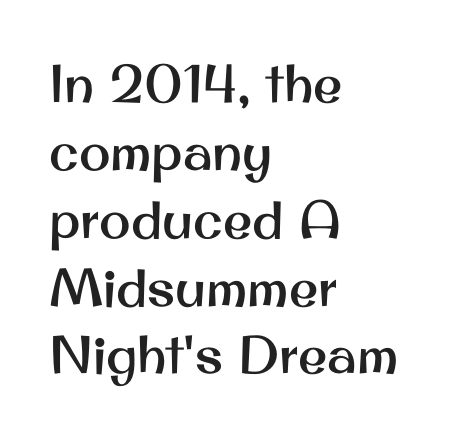
The image shows 53 px sans-serif type, upright; set left-aligned, normal line spacing (1.28x), normal letter spacing, not underlined; medium stroke contrast and a small x-height.
